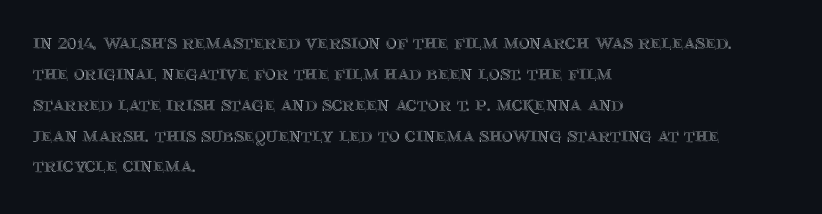
There is no visible air inserted between adjacent glyphs. Alignment: flush left. The words here are not underlined. The axis of the letterforms is exactly vertical. The designer left line spacing at the default.
